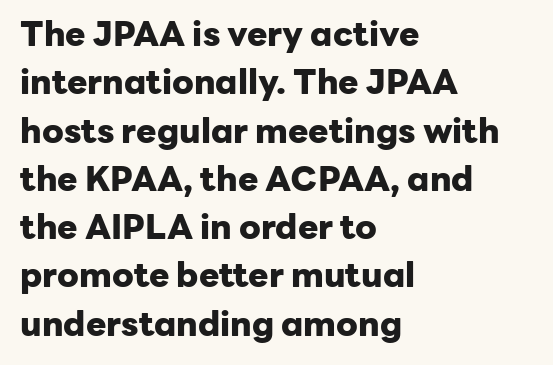
The image shows 34 px heavy sans-serif type, upright; set left-aligned, normal line spacing (1.42x), normal letter spacing, not underlined; low stroke contrast and a medium x-height.
